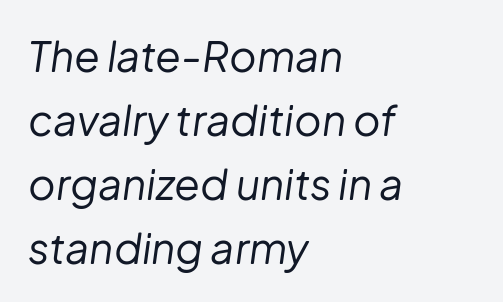
The image shows 42 px regular-weight type, italic (leaning right); set left-aligned, normal line spacing (1.52x), normal letter spacing, not underlined; low stroke contrast and a medium x-height.
